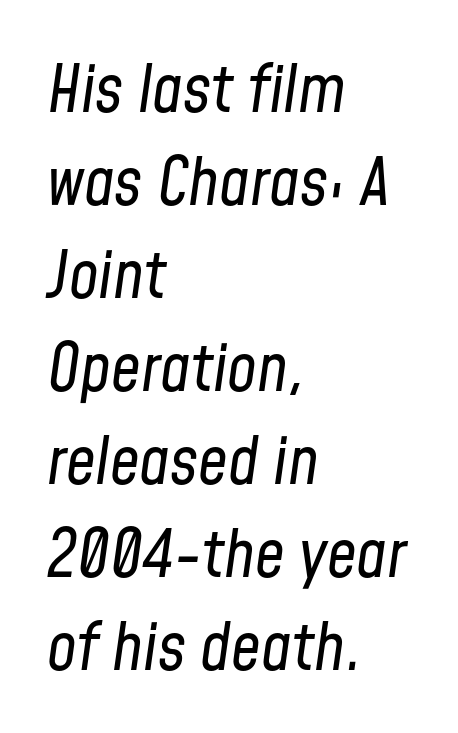
{"italic": "yes", "lean": "right", "slant_degrees": 8, "bold": "no", "weight": "regular", "width": "condensed", "stroke_contrast": "low", "x_height": "medium", "monospaced": "no", "underline": "no", "align": "left", "line_spacing": "normal", "line_spacing_ratio": 1.41, "letter_spacing": "normal", "letter_spacing_em": 0.0, "glyph_px": 66}
